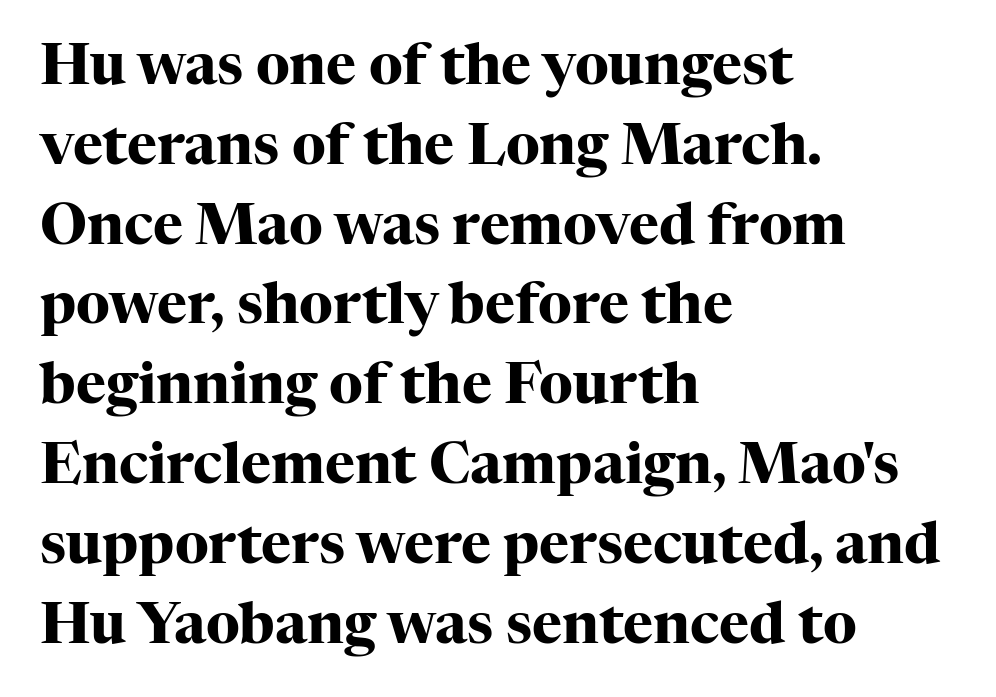
Q: Is the text bold? A: Yes.
Q: Is the text italic (slanted)? A: No, it is upright.
Q: Is the typeface a serif or a sans-serif typeface? A: Serif.
Q: Is the text underlined? A: No.
Q: How is the paragraph aligned? A: Left-aligned.
Q: Is the spacing between letters normal or unusually wide? A: Normal.
Q: Is the spacing between lines tight, normal or loose? A: Normal.
Q: Width (condensed, normal, or wide)? A: Normal.
Q: Stroke contrast? A: High.
Q: x-height? A: Medium.
Q: Monospaced? A: No.
